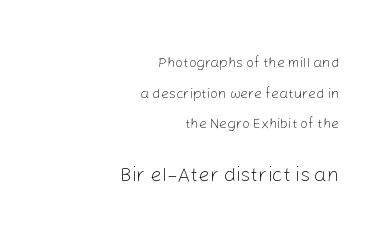
Q: Is the text bold? A: No.
Q: Is the text italic (slanted)? A: No, it is upright.
Q: Is the text underlined? A: No.
Q: How is the paragraph aligned? A: Right-aligned.
Q: Is the spacing between letters normal or unusually wide? A: Normal.
Q: Is the spacing between lines tight, normal or loose? A: Loose.
Q: Which block of text is set in a larger size, the first (top) or the second (bottom)? A: The second (bottom) one.
